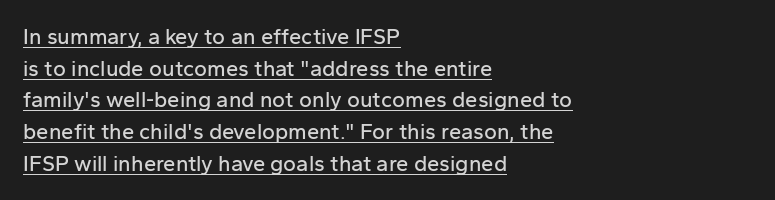
The image shows 22 px text type, upright; set left-aligned, normal line spacing (1.44x), normal letter spacing, underlined.
